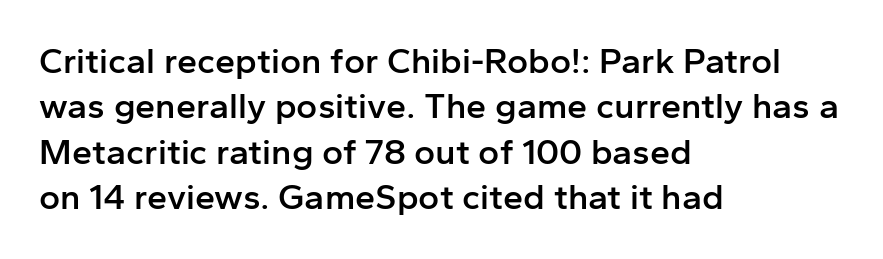
{"serif": "no", "italic": "no", "bold": "semi", "weight": "semibold", "width": "normal", "stroke_contrast": "low", "x_height": "medium", "monospaced": "no", "underline": "no", "align": "left", "line_spacing": "normal", "line_spacing_ratio": 1.26, "letter_spacing": "normal", "letter_spacing_em": 0.0, "glyph_px": 36}
